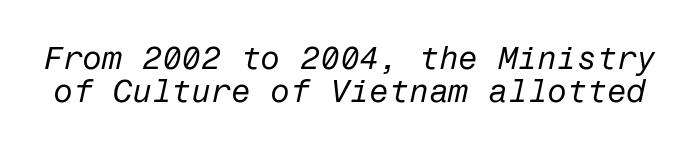
This sample trades vertical openness for compactness between lines. No extra tracking has been applied to these lines. Decoration check: the copy has no underline. Letters have the restrained weight of plain body copy at most. Notice how the stems are inclined rather than vertical — that's the hallmark of italics.
